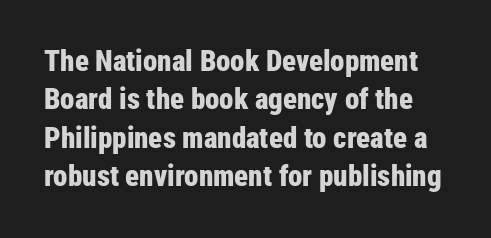
The image shows 29 px bold, condensed sans-serif type, upright; set normal line spacing (1.32x), normal letter spacing, not underlined; low stroke contrast and a medium x-height.
